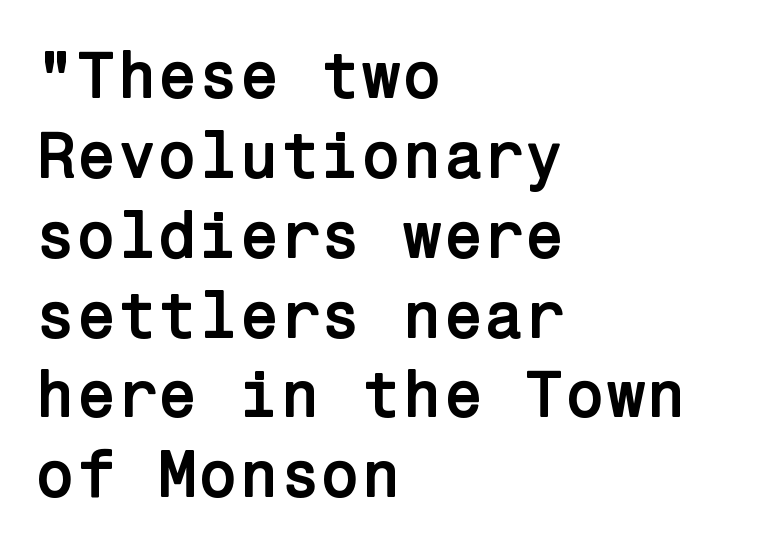
Posture: vertical. Here the glyphs are tracked normally, forming tight word shapes. Chunky letters — that's bold for sure. I'd call this a sans setting — the letters go barefoot. These lines stack with their left ends in a neat column. Clear beneath every line of the passage.
